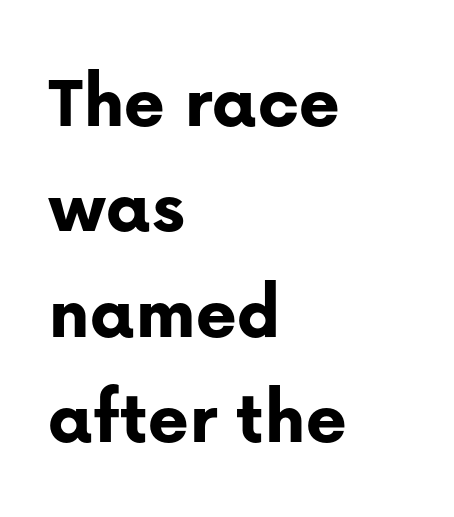
Q: Is the text bold? A: Yes.
Q: Is the text italic (slanted)? A: No, it is upright.
Q: Is the typeface a serif or a sans-serif typeface? A: Sans-serif.
Q: Is the text underlined? A: No.
Q: How is the paragraph aligned? A: Left-aligned.
Q: Is the spacing between letters normal or unusually wide? A: Normal.
Q: Is the spacing between lines tight, normal or loose? A: Normal.
Q: Width (condensed, normal, or wide)? A: Normal.
Q: Stroke contrast? A: Low.
Q: x-height? A: Medium.
Q: Monospaced? A: No.
